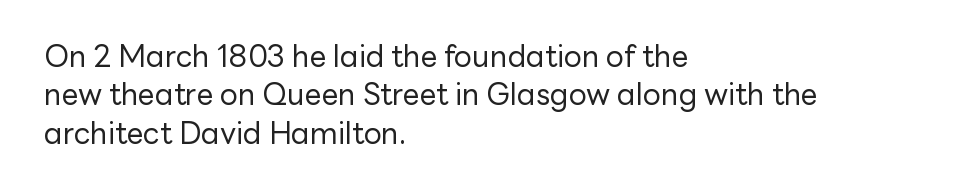
No extra tracking has been applied to these lines. This rendering features lettering with no underline. These lines were composed using upright roman letters. Normally led — the rows are evenly, conventionally spaced.
